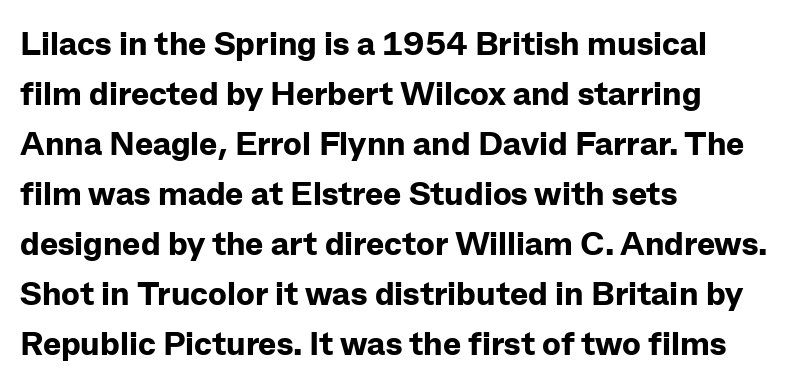
{"serif": "no", "italic": "no", "bold": "yes", "weight": "bold", "width": "normal", "stroke_contrast": "low", "x_height": "medium", "monospaced": "no", "underline": "no", "align": "left", "line_spacing": "normal", "line_spacing_ratio": 1.47, "letter_spacing": "normal", "letter_spacing_em": 0.0, "glyph_px": 34}
